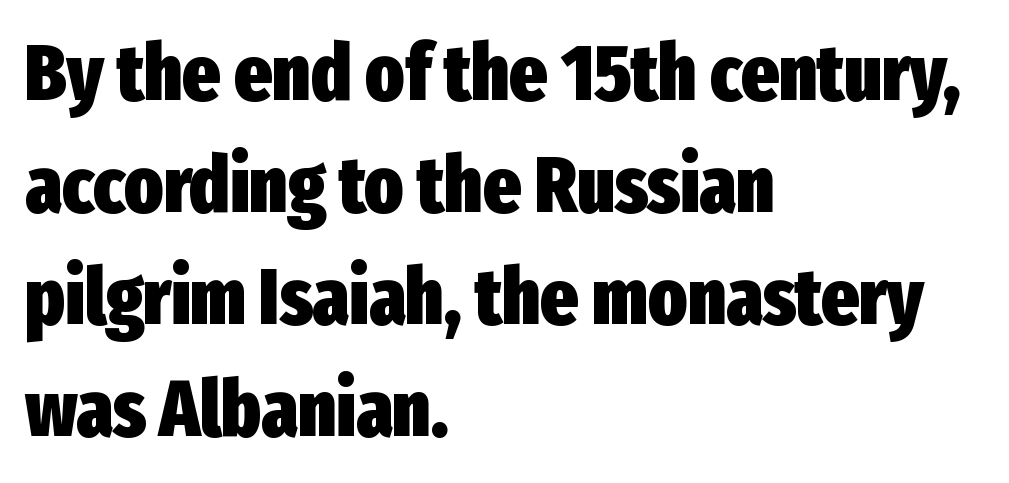
The image shows 80 px heavy, condensed sans-serif type, upright; set left-aligned, normal line spacing (1.4x), normal letter spacing, not underlined; low stroke contrast and a medium x-height.
